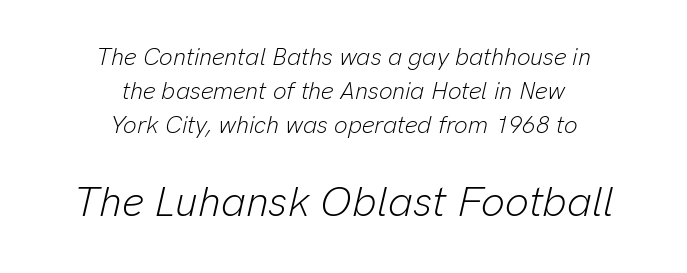
Q: Is the text bold? A: No.
Q: Is the text italic (slanted)? A: Yes, it leans right by about 13 degrees.
Q: Is the text underlined? A: No.
Q: How is the paragraph aligned? A: Centered.
Q: Is the spacing between letters normal or unusually wide? A: Normal.
Q: Is the spacing between lines tight, normal or loose? A: Normal.
Q: Which block of text is set in a larger size, the first (top) or the second (bottom)? A: The second (bottom) one.
Q: Width (condensed, normal, or wide)? A: Normal.
Q: Stroke contrast? A: Low.
Q: x-height? A: Medium.
Q: Monospaced? A: No.
